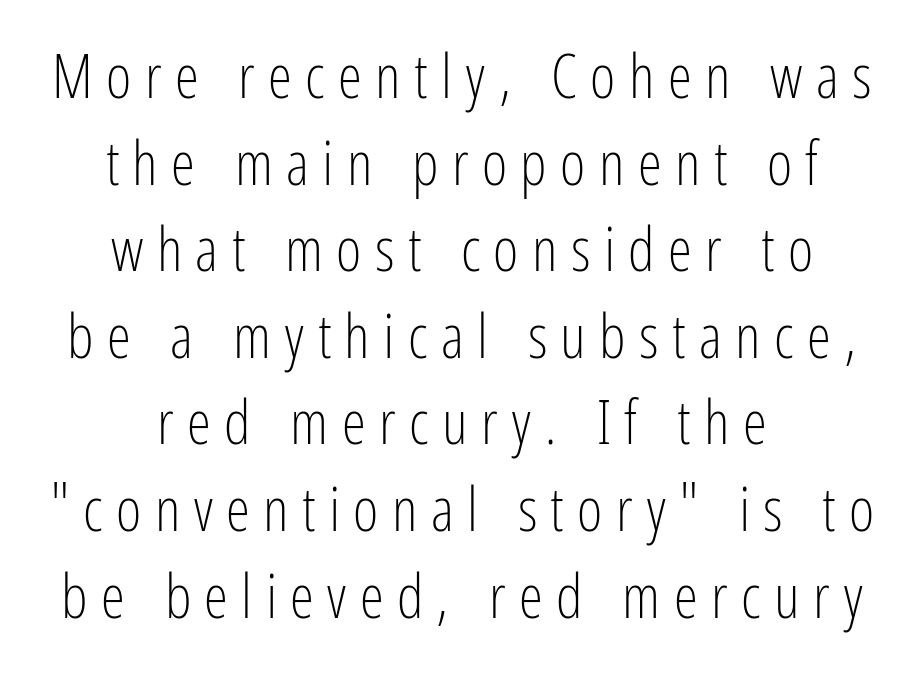
The image shows 61 px light, condensed sans-serif type, upright; set centered, normal line spacing (1.42x), unusually wide letter spacing (+0.22 em), not underlined; low stroke contrast and a medium x-height.
